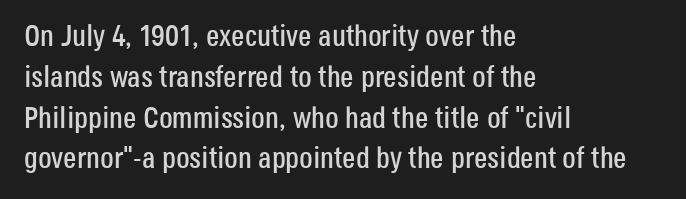
The image shows 30 px condensed sans-serif type, upright; set left-aligned, normal line spacing (1.36x), normal letter spacing, not underlined; low stroke contrast and a large x-height.
